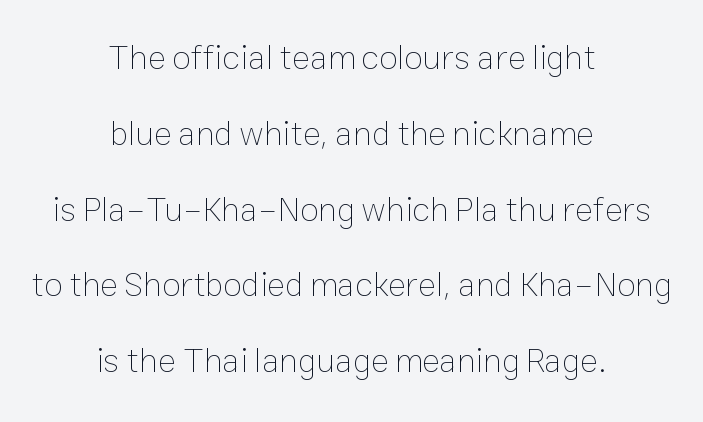
Q: Is the text bold? A: No.
Q: Is the text italic (slanted)? A: No, it is upright.
Q: Is the text underlined? A: No.
Q: How is the paragraph aligned? A: Centered.
Q: Is the spacing between letters normal or unusually wide? A: Normal.
Q: Is the spacing between lines tight, normal or loose? A: Loose.
Q: Width (condensed, normal, or wide)? A: Normal.
Q: Stroke contrast? A: Low.
Q: x-height? A: Medium.
Q: Monospaced? A: No.
